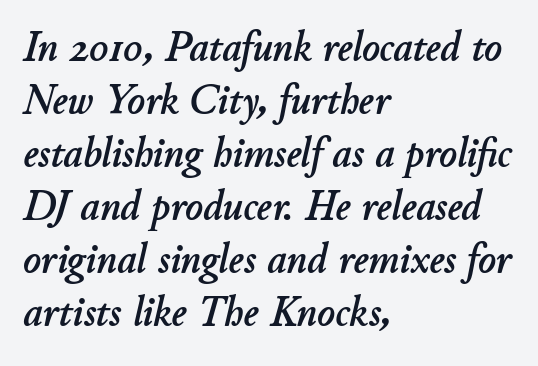
Think of a printed novel: that variable character pitch is what you see here. Descender tails drop into unmarked territory. This block has exactly the height ordinary leading produces. Notice how the passage keeps a crisp vertical edge on the left only. Students, note that the glyphs here touch the page at normal intervals.
